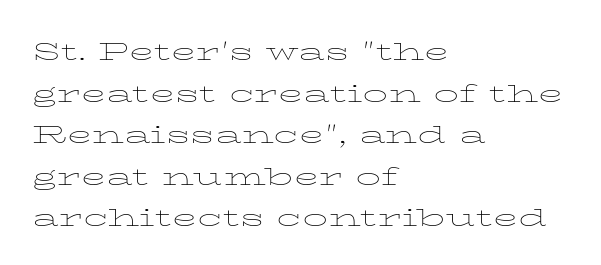
The characters are drawn with everyday or finer stroke widths. Decoration check: the copy has no underline. A typesetter would call this zero additional tracking. This sample keeps an unexceptional amount of space between lines. The face used here is proportionally spaced, like ordinary book or web type.
